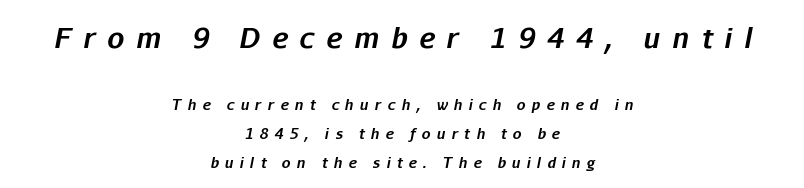
Compared with ordinary roman type, these characters are visibly tilted. Beneath every word, the page is bare. The initial chunk of copy outweighs the following chunk in type size. Short note: letters widely spaced. A typesetter would call this leading open, well beyond the default.
